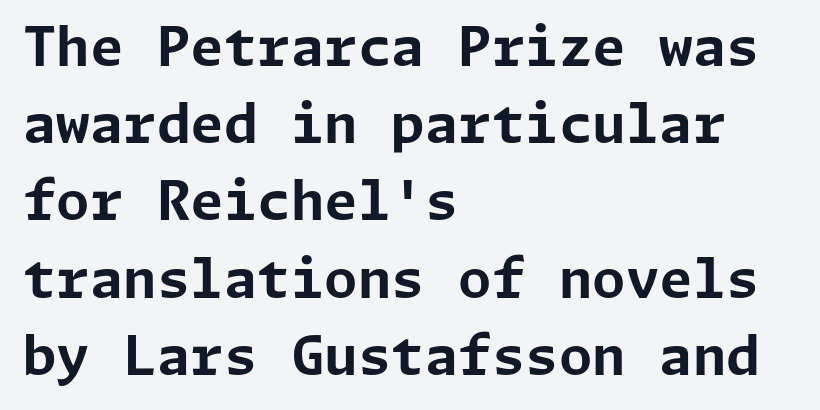
Q: Is the text bold? A: Yes.
Q: Is the text italic (slanted)? A: No, it is upright.
Q: Is the typeface a serif or a sans-serif typeface? A: Sans-serif.
Q: Is the text underlined? A: No.
Q: How is the paragraph aligned? A: Left-aligned.
Q: Is the spacing between letters normal or unusually wide? A: Normal.
Q: Is the spacing between lines tight, normal or loose? A: Normal.
Q: Width (condensed, normal, or wide)? A: Normal.
Q: Stroke contrast? A: Low.
Q: x-height? A: Medium.
